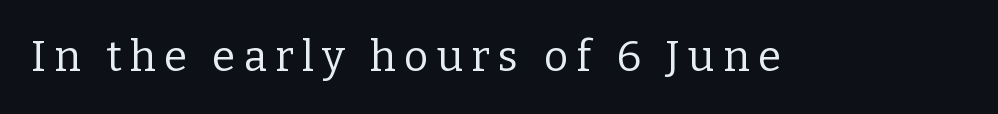
The image shows 42 px regular-weight serif type, upright; set unusually wide letter spacing (+0.2 em), not underlined; low stroke contrast and a medium x-height.
